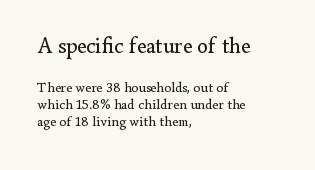
Q: Is the text bold? A: No.
Q: Is the text italic (slanted)? A: No, it is upright.
Q: Is the text underlined? A: No.
Q: How is the paragraph aligned? A: Left-aligned.
Q: Is the spacing between letters normal or unusually wide? A: Normal.
Q: Which block of text is set in a larger size, the first (top) or the second (bottom)? A: The first (top) one.
